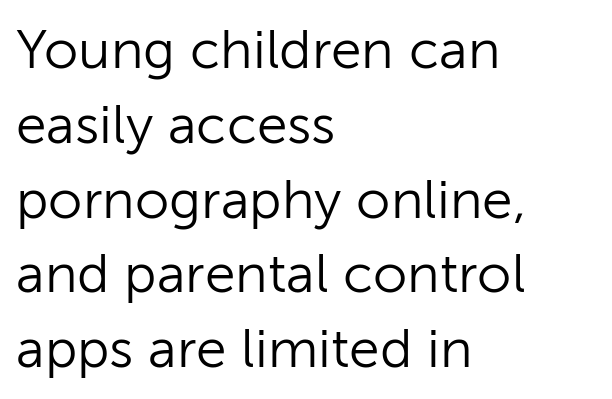
Q: Is the text bold? A: No.
Q: Is the text italic (slanted)? A: No, it is upright.
Q: Is the typeface a serif or a sans-serif typeface? A: Sans-serif.
Q: Is the text underlined? A: No.
Q: How is the paragraph aligned? A: Left-aligned.
Q: Is the spacing between letters normal or unusually wide? A: Normal.
Q: Is the spacing between lines tight, normal or loose? A: Normal.
Q: Width (condensed, normal, or wide)? A: Normal.
Q: Stroke contrast? A: Low.
Q: x-height? A: Medium.
Q: Monospaced? A: No.
